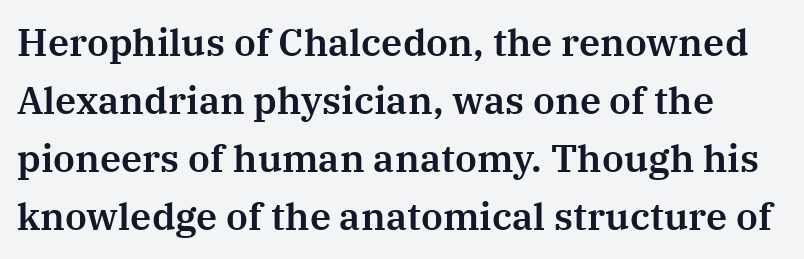
The image shows 38 px serif type, upright; set normal line spacing (1.53x), normal letter spacing, not underlined; medium stroke contrast and a medium x-height.
